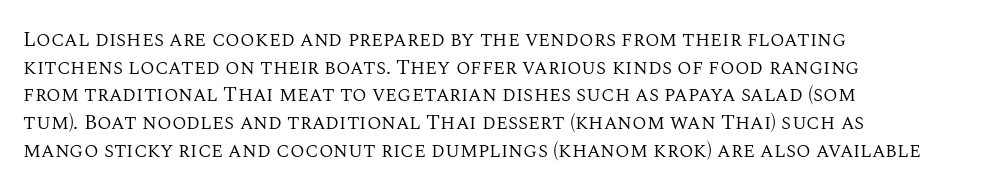
Every stem runs plumb, perpendicular to the baseline. Leftover space on each line is placed entirely after the last word. Check the space under the baseline: it is left empty. This reads as an unemphasized weight, regular at the heaviest. Caption: standard tracking, unaltered.
